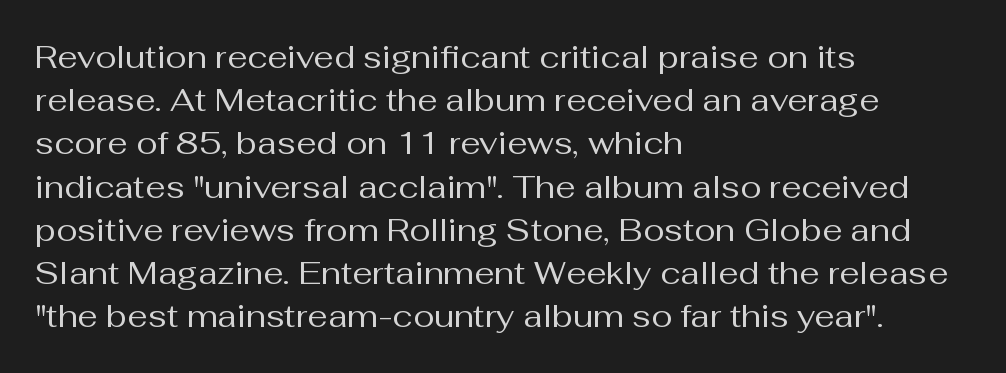
{"serif": "no", "italic": "no", "bold": "no", "weight": "regular", "width": "normal", "stroke_contrast": "medium", "x_height": "medium", "monospaced": "no", "underline": "no", "align": "left", "line_spacing": "normal", "line_spacing_ratio": 1.35, "letter_spacing": "normal", "letter_spacing_em": 0.0, "glyph_px": 32}
